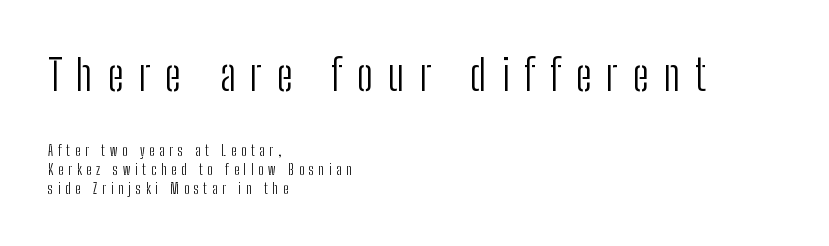
{"serif": "no", "italic": "no", "bold": "no", "weight": "light", "width": "condensed", "stroke_contrast": "low", "x_height": "medium", "monospaced": "no", "underline": "no", "align": "left", "line_spacing": "normal", "line_spacing_ratio": 1.38, "letter_spacing": "wide", "letter_spacing_em": 0.35, "larger_block": "first", "size_ratio": 3.07, "glyph_px": 43}
